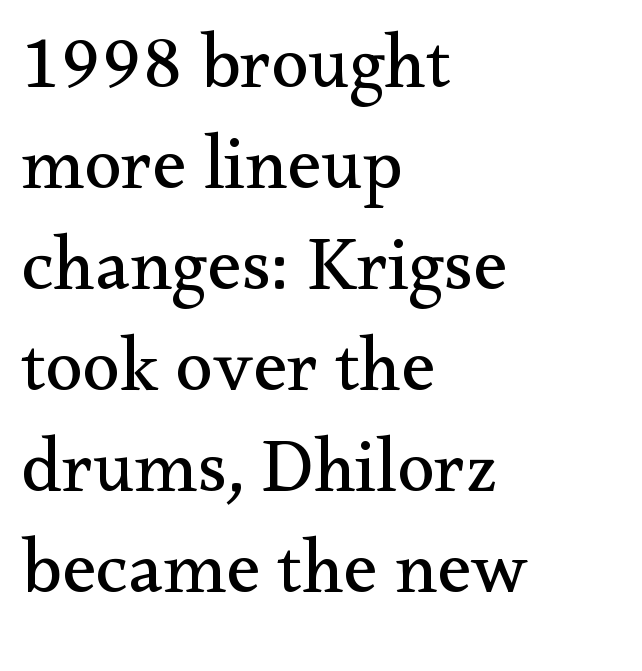
Q: Is the text bold? A: No.
Q: Is the text italic (slanted)? A: No, it is upright.
Q: Is the typeface a serif or a sans-serif typeface? A: Serif.
Q: Is the text underlined? A: No.
Q: How is the paragraph aligned? A: Left-aligned.
Q: Is the spacing between letters normal or unusually wide? A: Normal.
Q: Is the spacing between lines tight, normal or loose? A: Normal.
Q: Width (condensed, normal, or wide)? A: Normal.
Q: Stroke contrast? A: Medium.
Q: x-height? A: Small.
Q: Monospaced? A: No.
